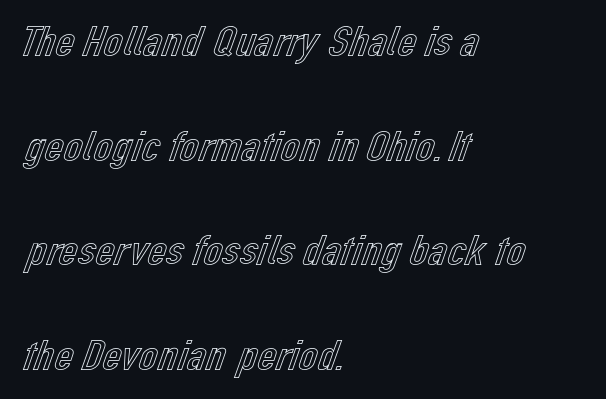
Quick note: interline space is abundant. If you drew a ruler down the left edge, every line would touch it. Looks like regular typesetting: each glyph gets only the width it needs. These lines keep a tight, regular rhythm from letter to letter.
